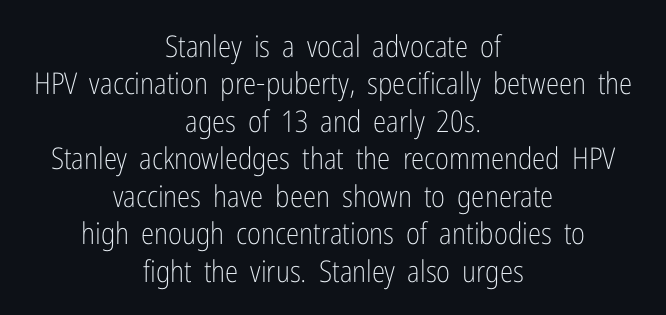
Q: Is the text bold? A: No.
Q: Is the text italic (slanted)? A: No, it is upright.
Q: Is the typeface a serif or a sans-serif typeface? A: Sans-serif.
Q: Is the text underlined? A: No.
Q: How is the paragraph aligned? A: Centered.
Q: Is the spacing between letters normal or unusually wide? A: Normal.
Q: Is the spacing between lines tight, normal or loose? A: Normal.
Q: Width (condensed, normal, or wide)? A: Condensed.
Q: Stroke contrast? A: Low.
Q: x-height? A: Medium.
Q: Monospaced? A: No.
